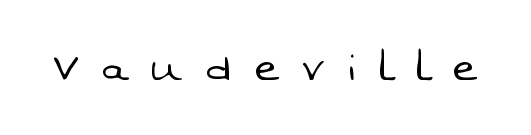
Q: Is the text bold? A: No.
Q: Is the typeface a serif or a sans-serif typeface? A: Sans-serif.
Q: Is the text underlined? A: No.
Q: Is the spacing between letters normal or unusually wide? A: Unusually wide.
Q: Width (condensed, normal, or wide)? A: Normal.
Q: Stroke contrast? A: Low.
Q: x-height? A: Medium.
Q: Monospaced? A: No.
